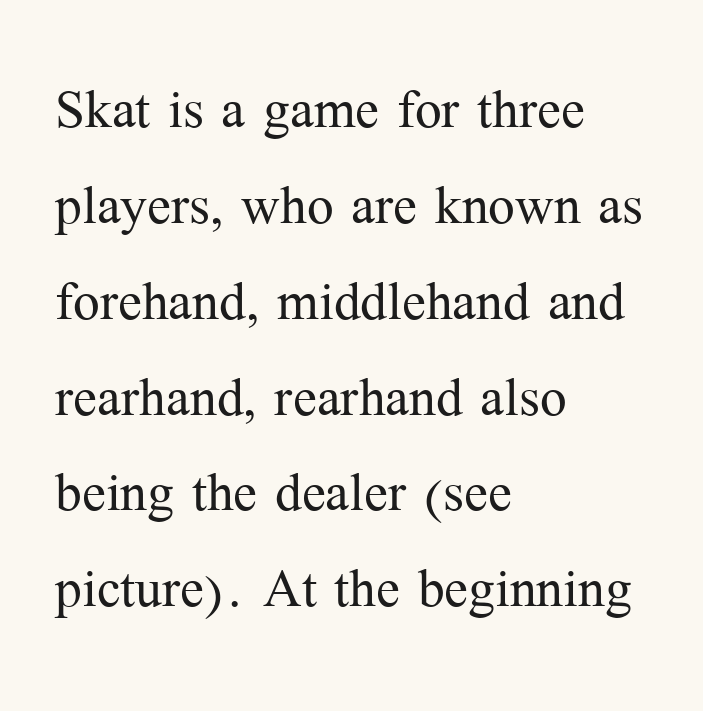
The baseline area is clear. All the whitespace from short lines collects on the right. This is roman type, the default non-slanted kind. Varying glyph widths throughout — classic text-font behaviour.
